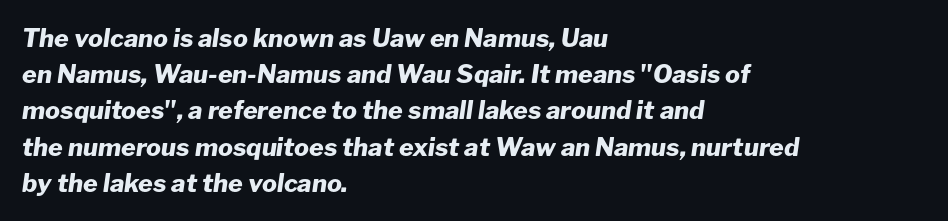
Horizontal alignment here is leftward, the default for most running prose. Does the leading feel generous? No, just average. The strip under each line holds only bare page. Look at the tracking — it's just the regular setting, nothing added. Looking at the ascenders, they clearly lean.
